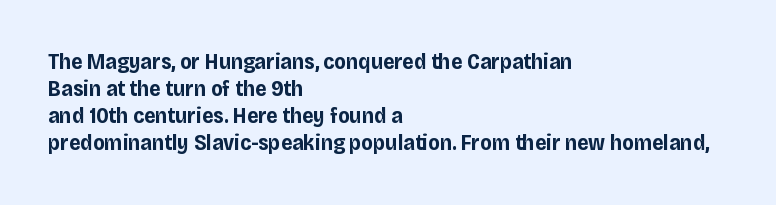
{"italic": "no", "bold": "yes", "underline": "no", "align": "left", "line_spacing_ratio": 1.23, "letter_spacing": "normal", "letter_spacing_em": 0.0, "glyph_px": 22}
